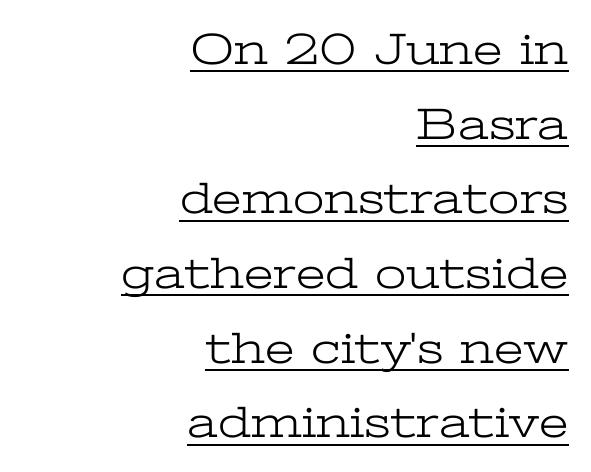
{"serif": "yes", "italic": "no", "bold": "no", "weight": "light", "width": "wide", "stroke_contrast": "low", "x_height": "medium", "monospaced": "no", "underline": "yes", "align": "right", "line_spacing": "normal", "line_spacing_ratio": 1.66, "letter_spacing": "normal", "letter_spacing_em": 0.0, "glyph_px": 45}
